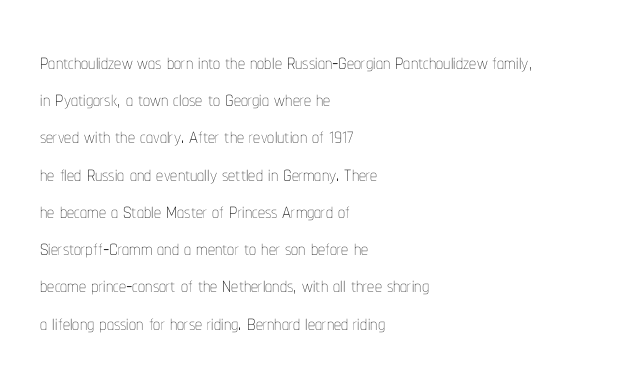
Q: Is the text bold? A: No.
Q: Is the text italic (slanted)? A: No, it is upright.
Q: Is the text underlined? A: No.
Q: How is the paragraph aligned? A: Left-aligned.
Q: Is the spacing between letters normal or unusually wide? A: Normal.
Q: Is the spacing between lines tight, normal or loose? A: Normal.
Q: Width (condensed, normal, or wide)? A: Condensed.
Q: Stroke contrast? A: Low.
Q: x-height? A: Medium.
Q: Monospaced? A: No.
